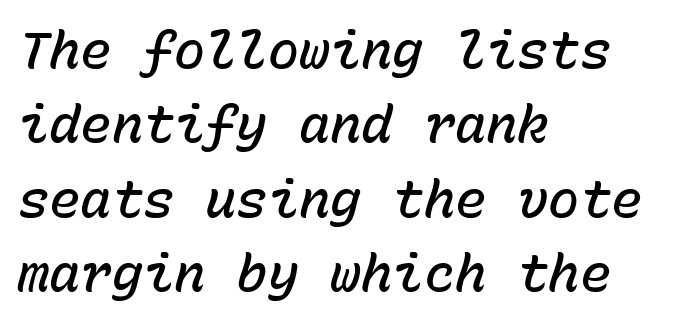
Q: Is the text bold? A: Semi-bold.
Q: Is the text italic (slanted)? A: Yes, it leans right by about 15 degrees.
Q: Is the text underlined? A: No.
Q: How is the paragraph aligned? A: Left-aligned.
Q: Is the spacing between letters normal or unusually wide? A: Normal.
Q: Is the spacing between lines tight, normal or loose? A: Normal.
Q: Width (condensed, normal, or wide)? A: Normal.
Q: Stroke contrast? A: Low.
Q: x-height? A: Medium.
Q: Monospaced? A: Yes.
